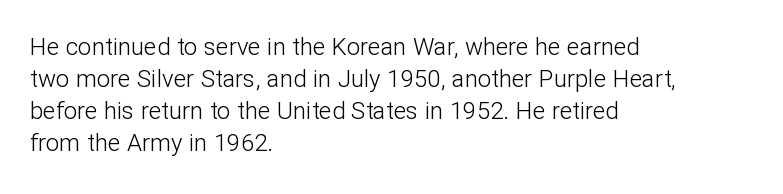
The image shows 24 px text type, upright; set left-aligned, normal line spacing (1.33x), normal letter spacing, not underlined.
